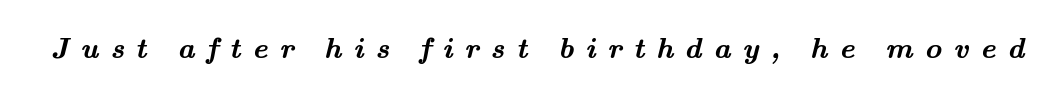
The image shows 29 px semibold, wide serif type; set unusually wide letter spacing (+0.4 em), not underlined; medium stroke contrast and a small x-height.
